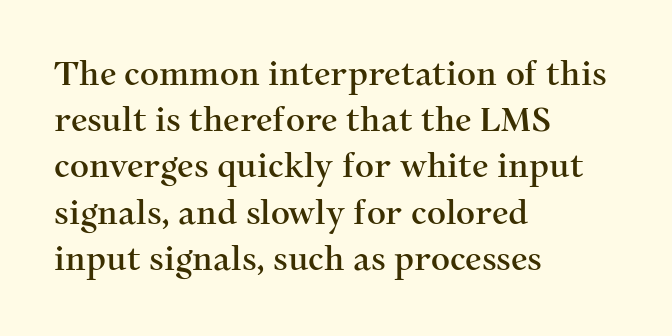
A classic flush-left, rag-right setting is used for this passage. If you drew a line through each stem, it would be perfectly vertical. Character widths vary here, with narrow letters taking less room than wide ones. Bare-footed words on every line.
